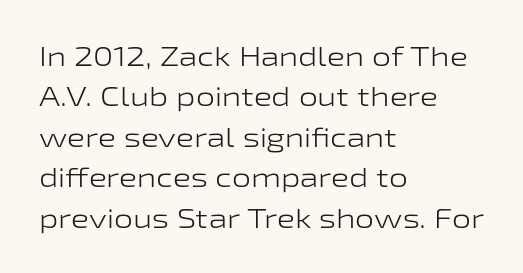
The passage shown stacks its lines at a standard gap. Students, note that the glyphs here touch the page at normal intervals. This reads as an unemphasized weight, regular at the heaviest. Typeset ragged right — the left edge is the straight one. No italicization has been applied; the sample stays upright.
